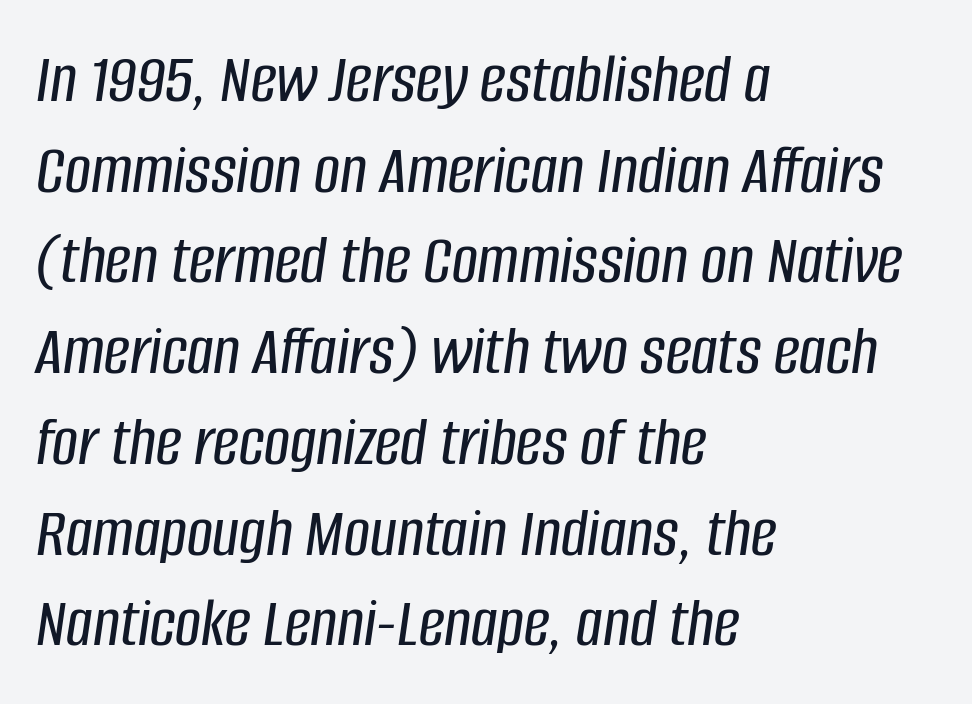
Q: Is the text italic (slanted)? A: Yes, it leans right by about 8 degrees.
Q: Is the text underlined? A: No.
Q: How is the paragraph aligned? A: Left-aligned.
Q: Is the spacing between letters normal or unusually wide? A: Normal.
Q: Is the spacing between lines tight, normal or loose? A: Normal.
Q: Width (condensed, normal, or wide)? A: Condensed.
Q: Stroke contrast? A: Low.
Q: x-height? A: Large.
Q: Monospaced? A: No.
